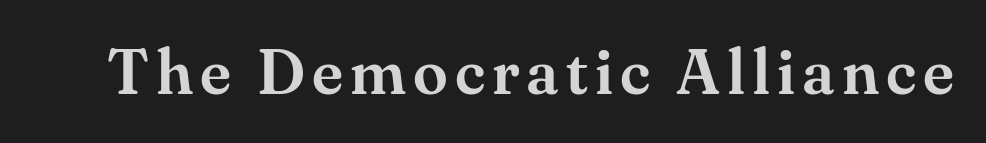
The image shows 63 px serif type, upright; set not underlined; medium stroke contrast and a small x-height.
